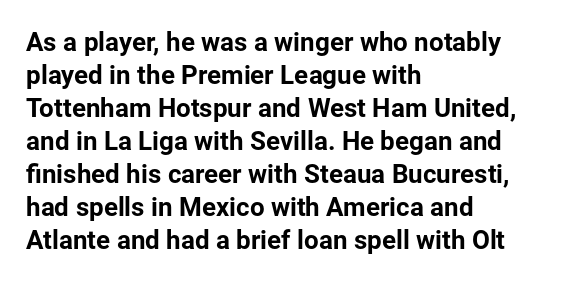
The image shows 26 px text type, upright; set left-aligned, normal line spacing (1.27x), normal letter spacing, not underlined.
